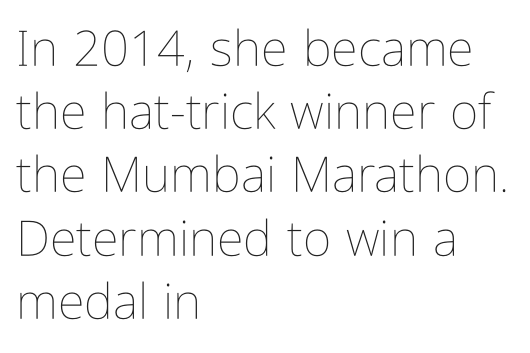
The image shows 49 px thin, condensed type, upright; set left-aligned, normal line spacing (1.29x), normal letter spacing, not underlined; low stroke contrast and a medium x-height.
